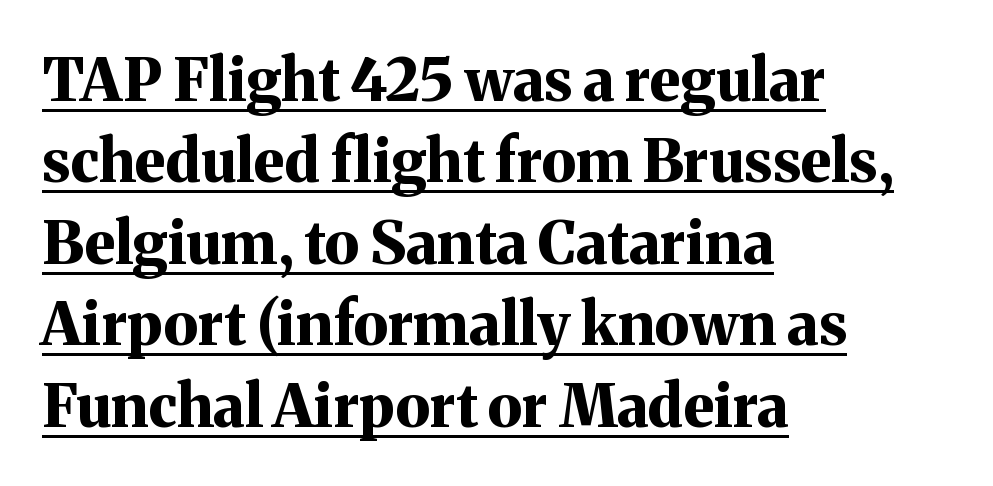
{"serif": "yes", "italic": "no", "bold": "yes", "weight": "bold", "width": "normal", "stroke_contrast": "medium", "x_height": "medium", "monospaced": "no", "underline": "yes", "align": "left", "line_spacing": "normal", "line_spacing_ratio": 1.38, "letter_spacing": "normal", "letter_spacing_em": 0.0, "glyph_px": 59}
